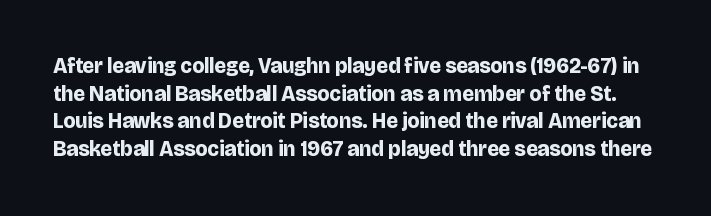
The image shows 21 px bold type, upright; set normal line spacing (1.32x), normal letter spacing, not underlined.
